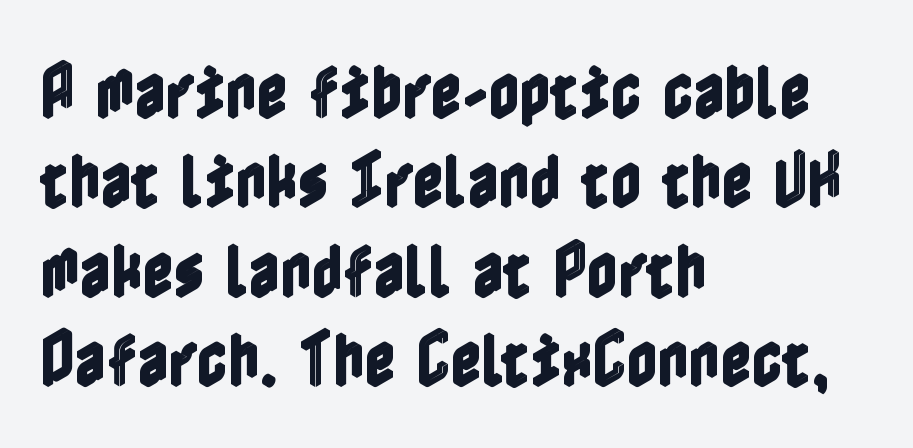
The image shows 60 px condensed type, upright; set left-aligned, normal line spacing (1.49x), normal letter spacing, not underlined; a medium x-height.
